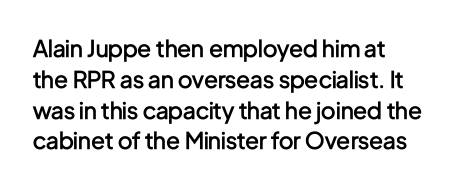
The image shows 23 px text type, upright; set normal line spacing (1.34x), normal letter spacing, not underlined.
